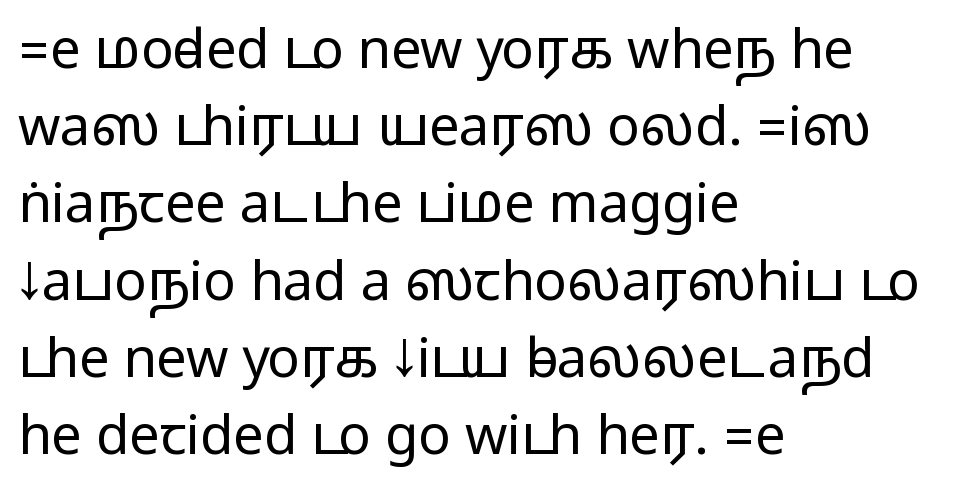
Q: Is the text italic (slanted)? A: No, it is upright.
Q: Is the typeface a serif or a sans-serif typeface? A: Sans-serif.
Q: Is the text underlined? A: No.
Q: How is the paragraph aligned? A: Left-aligned.
Q: Is the spacing between letters normal or unusually wide? A: Normal.
Q: Is the spacing between lines tight, normal or loose? A: Normal.
Q: Width (condensed, normal, or wide)? A: Wide.
Q: Stroke contrast? A: Medium.
Q: Monospaced? A: No.
